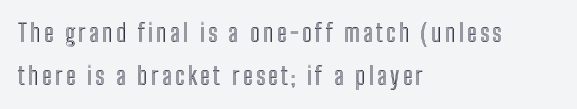
The image shows 24 px text type, upright; set left-aligned, line spacing 1.78x, not underlined.
